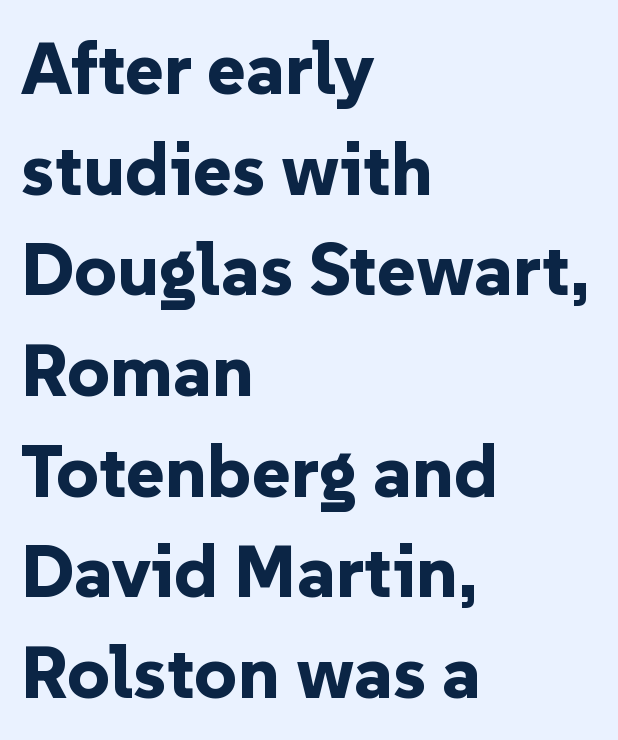
The image shows 74 px bold sans-serif type, upright; set left-aligned, normal line spacing (1.36x), normal letter spacing, not underlined; low stroke contrast and a medium x-height.
